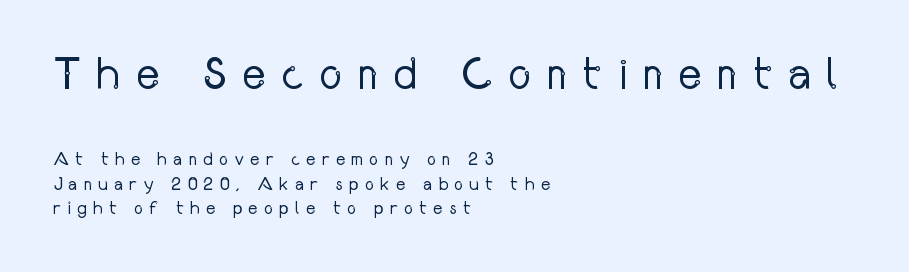
The image shows 45 px regular-weight, condensed sans-serif type, upright; set left-aligned, normal line spacing (1.36x), unusually wide letter spacing (+0.33 em), not underlined; the first (top) block is 2.5x larger; low stroke contrast and a medium x-height.
